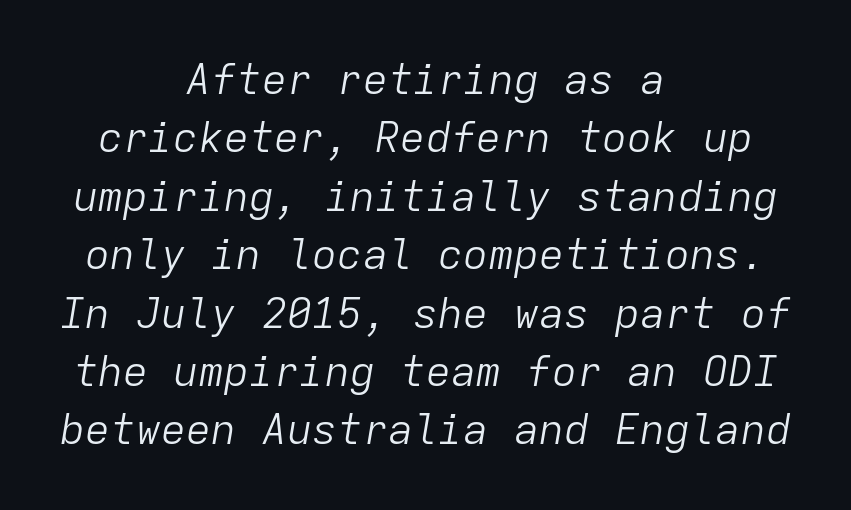
{"italic": "yes", "lean": "right", "slant_degrees": 9, "bold": "no", "weight": "light", "width": "normal", "stroke_contrast": "low", "x_height": "medium", "monospaced": "yes", "underline": "no", "align": "center", "line_spacing": "normal", "line_spacing_ratio": 1.39, "letter_spacing": "normal", "letter_spacing_em": 0.0, "glyph_px": 42}
